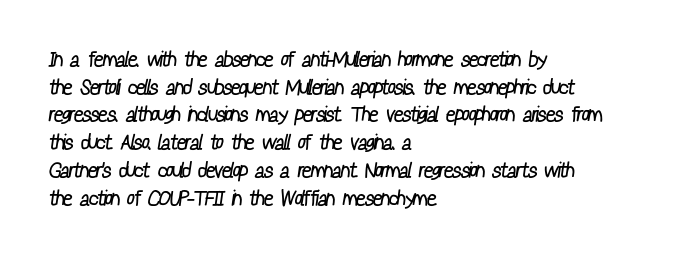
No extra ink here — the face is not bold. Honestly, there is no underline to notice here at all. In terms of letterspacing, this is plain default setting. Is there much room between lines? A standard amount, neither cramped nor airy.
